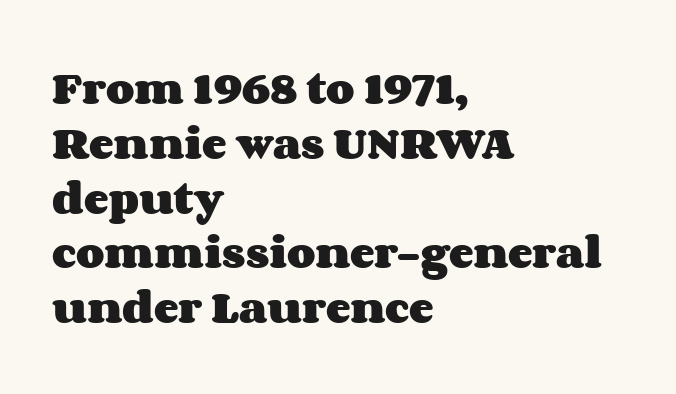
{"italic": "no", "bold": "yes", "weight": "heavy", "width": "wide", "stroke_contrast": "medium", "x_height": "large", "monospaced": "no", "underline": "no", "align": "left", "line_spacing": "normal", "line_spacing_ratio": 1.48, "letter_spacing": "normal", "letter_spacing_em": 0.0, "glyph_px": 37}
